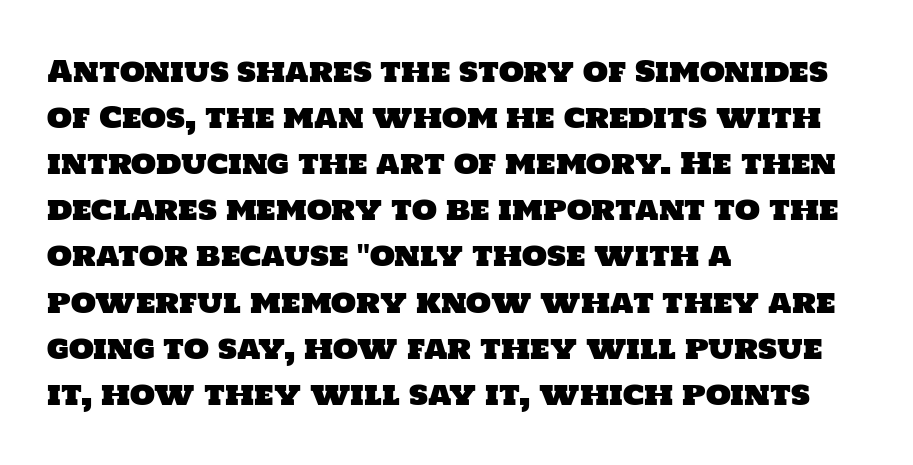
The passage is arranged the way most books set body copy — flush left. The specimen omits any rule beneath the text block's lines. Each letter keeps its own natural width here, so spacing adapts to shape. The face used here is rendered with its standard letterfit. Whoever set this chose a conventional vertical rhythm.
